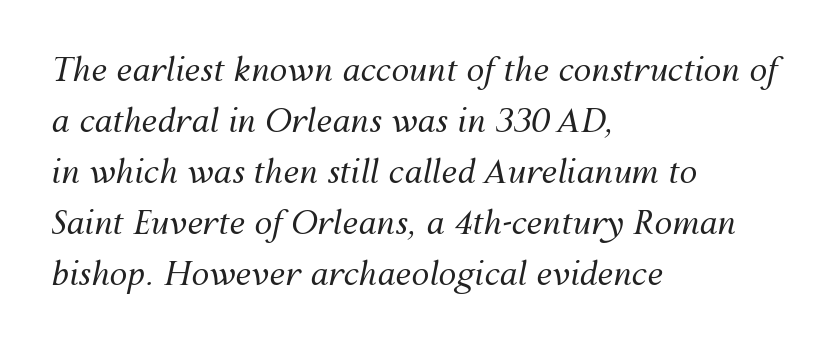
Tracking here is standard; glyphs follow each other at the usual distance. The glyphs are unaccompanied by any horizontal stroke below them. These lines are set flush left with a ragged right edge. Is the stroke heavy? The answer is a plain regular-or-lighter. Looks like regular typesetting: each glyph gets only the width it needs. Quick note: italic.
